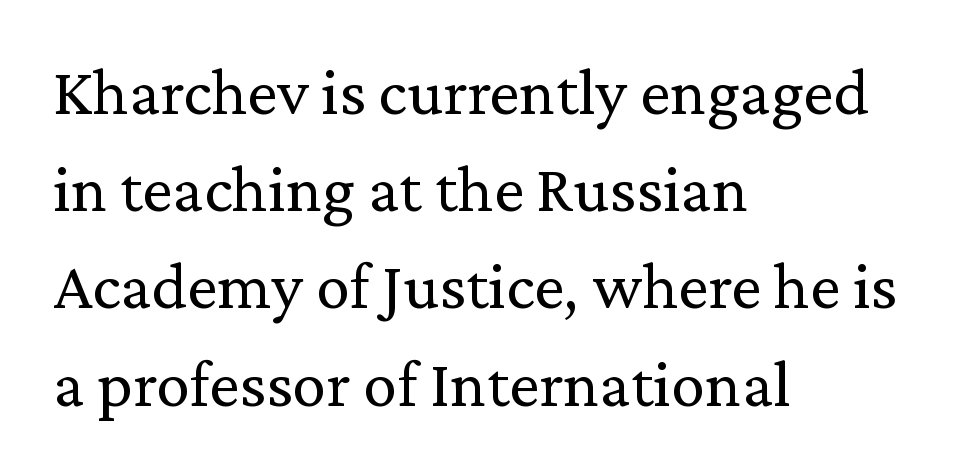
The image shows 68 px regular-weight serif type, upright; set left-aligned, normal line spacing (1.43x), normal letter spacing, not underlined; medium stroke contrast and a medium x-height.
